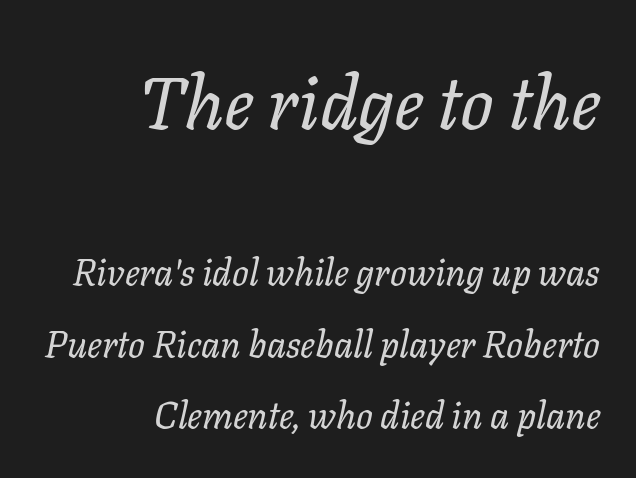
Q: Is the text bold? A: No.
Q: Is the text italic (slanted)? A: Yes, it leans right by about 11 degrees.
Q: Is the text underlined? A: No.
Q: How is the paragraph aligned? A: Right-aligned.
Q: Is the spacing between letters normal or unusually wide? A: Normal.
Q: Is the spacing between lines tight, normal or loose? A: Loose.
Q: Which block of text is set in a larger size, the first (top) or the second (bottom)? A: The first (top) one.
Q: Width (condensed, normal, or wide)? A: Normal.
Q: Stroke contrast? A: Low.
Q: x-height? A: Medium.
Q: Monospaced? A: No.
